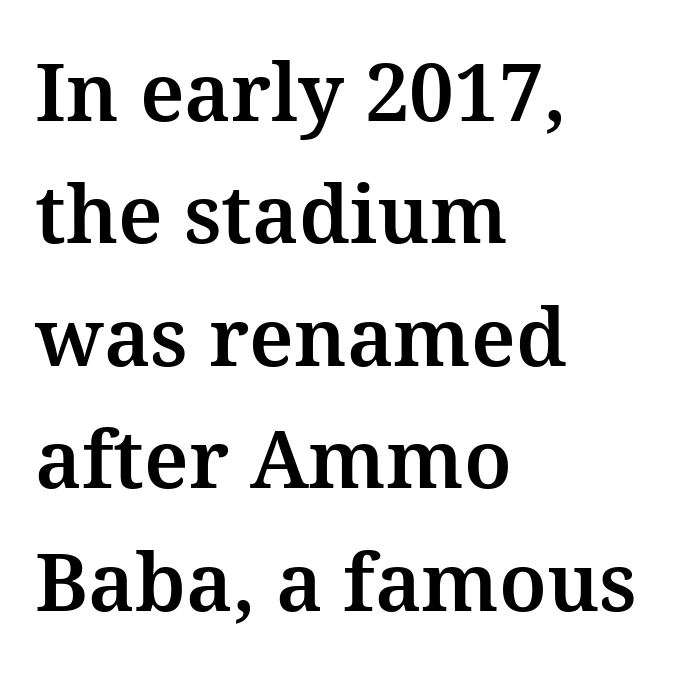
Here the designer chose a conventional face with non-uniform glyph widths. In terms of letterspacing, this is plain default setting. Every character sits straight up, as roman type does. The text block is weighted toward the left margin, trailing off unevenly rightward.
